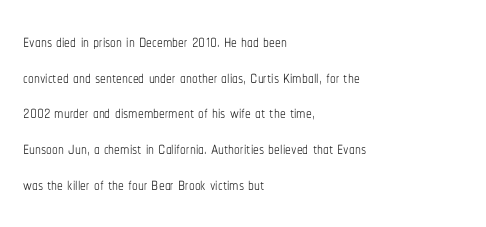
The image shows 23 px text type, upright; set left-aligned, normal line spacing (1.55x), normal letter spacing, not underlined.
